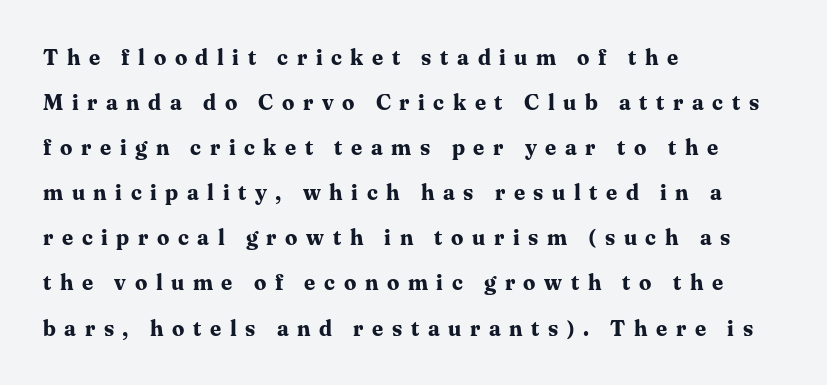
Heavy-handed strokes throughout: this text is bold. The horizontal fit of the characters is loose and conspicuously gappy. A great deal of white space separates one row of letters from the next. Line beginnings align vertically; line endings do not. Check the space under the baseline: it is left empty. A roman cut, with each character standing at attention.
